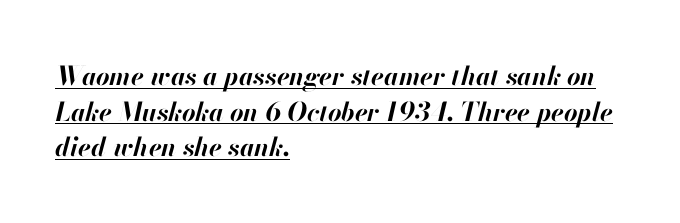
Q: Is the text bold? A: Yes.
Q: Is the text italic (slanted)? A: Yes, it leans right by about 13 degrees.
Q: Is the text underlined? A: Yes.
Q: How is the paragraph aligned? A: Left-aligned.
Q: Is the spacing between letters normal or unusually wide? A: Normal.
Q: Is the spacing between lines tight, normal or loose? A: Normal.
